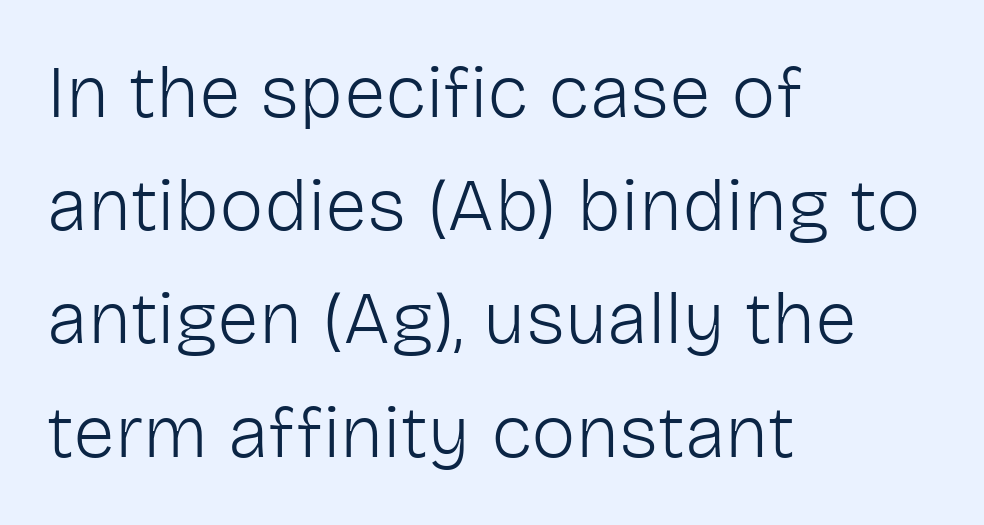
The image shows 75 px light sans-serif type, upright; set left-aligned, normal line spacing (1.51x), normal letter spacing, not underlined; low stroke contrast and a medium x-height.
